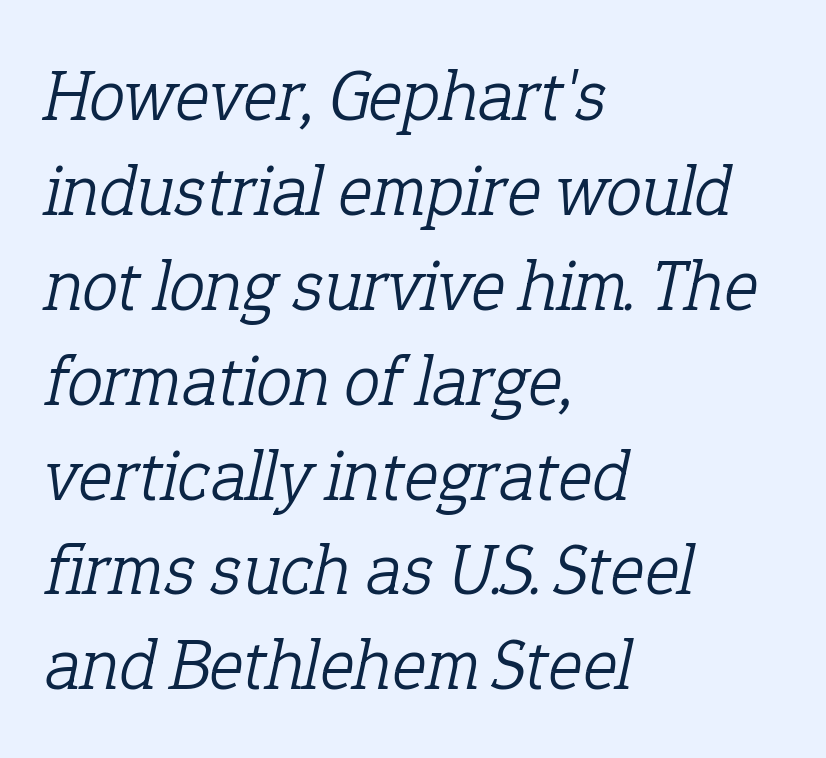
These lines sit exactly where default settings would place them. The typeface has the unassuming heft of standard copy or less. Looking at the ascenders, they clearly lean. Check under the words: just untouched page.
